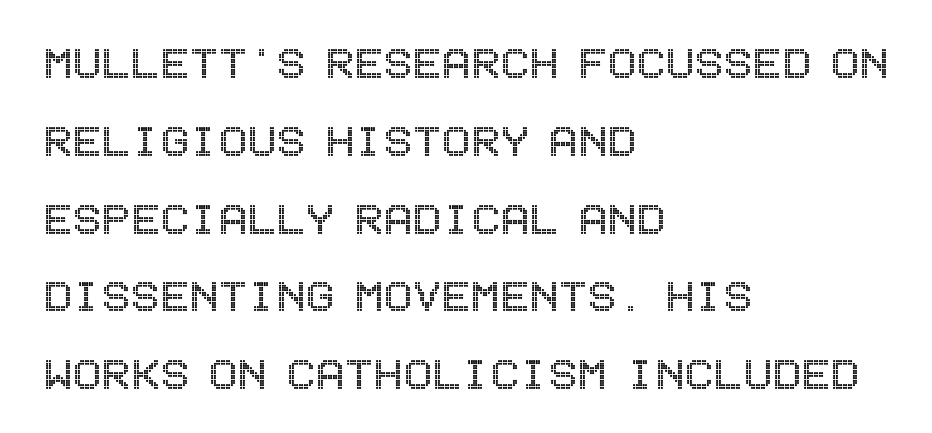
{"italic": "no", "width": "condensed", "x_height": "large", "underline": "no", "align": "left", "line_spacing": "normal", "line_spacing_ratio": 1.44, "letter_spacing": "normal", "letter_spacing_em": 0.0, "glyph_px": 54}
